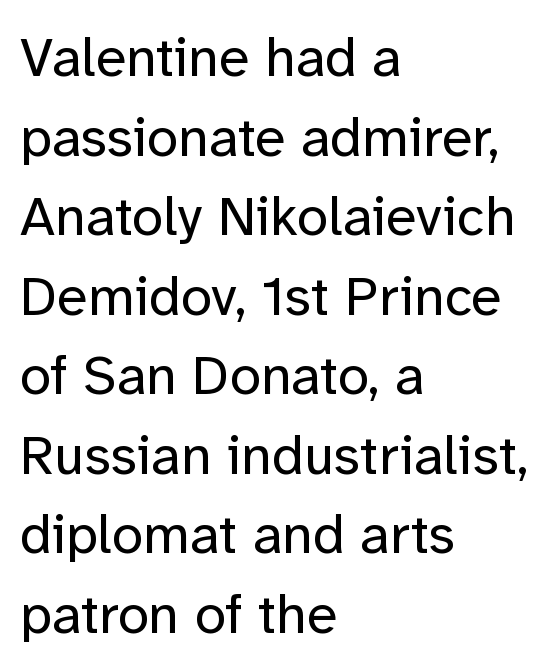
This rendering leaves character spacing at its baseline value. One glance says typical: line gaps are just what's usual. The font sits on the lighter half of the weight spectrum, regular included. The passage shown is typed in a proportional face where columns would drift. The lettering stays uniformly vertical, giving the passage a roman look.
